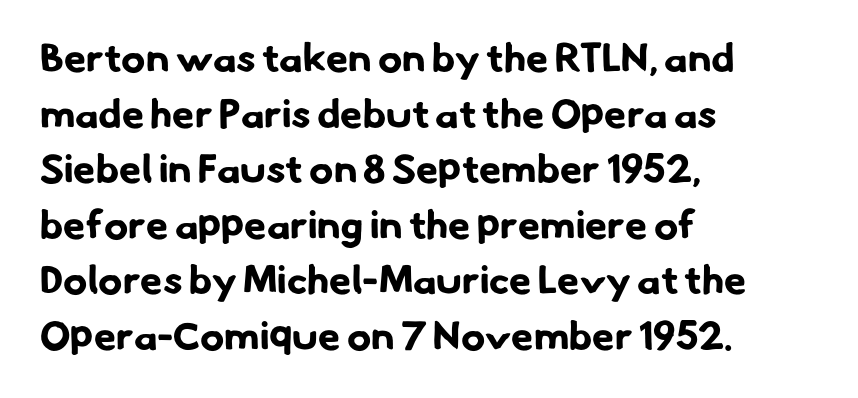
The ragged edge is on the right, which tells us the setting is flush left. Every letter is thick-stroked: bold, no question. Does the type have serifs? No, each stem ends abruptly. Plain, unruled lines of type. The face used here is proportionally spaced, like ordinary book or web type. In terms of letterspacing, this is plain default setting.
